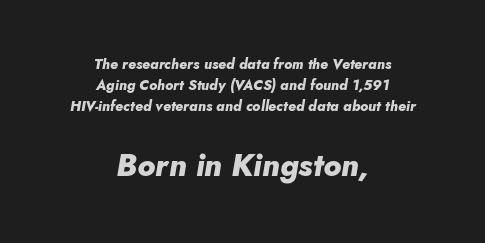
Q: Is the text bold? A: Yes.
Q: Is the text italic (slanted)? A: Yes, it leans right by about 10 degrees.
Q: Is the text underlined? A: No.
Q: How is the paragraph aligned? A: Centered.
Q: Is the spacing between letters normal or unusually wide? A: Normal.
Q: Is the spacing between lines tight, normal or loose? A: Normal.
Q: Which block of text is set in a larger size, the first (top) or the second (bottom)? A: The second (bottom) one.
Q: Width (condensed, normal, or wide)? A: Normal.
Q: Stroke contrast? A: Low.
Q: x-height? A: Small.
Q: Monospaced? A: No.
